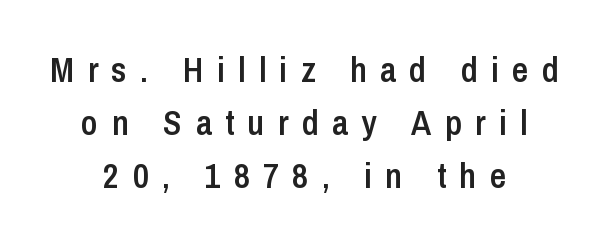
Nobody drew a line under any word here. These lines are rendered in a variable-pitch font. In terms of weight, the rendering is demibold, just under bold. Normally led — the rows are evenly, conventionally spaced. Typographically, this falls in the sans-serif category.
